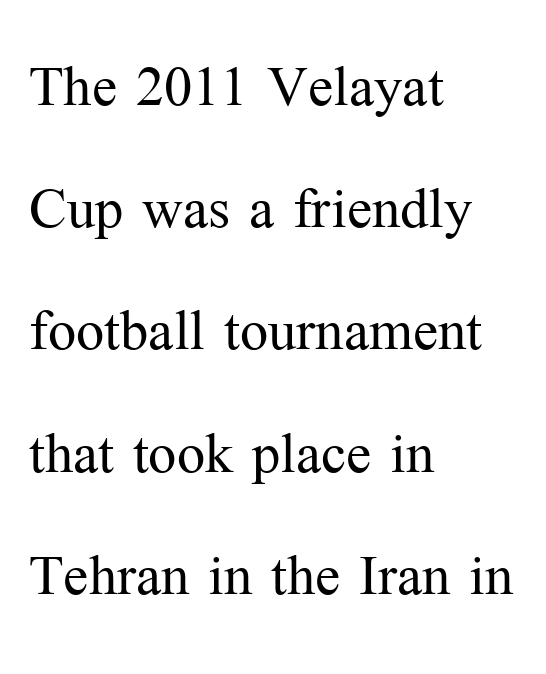
The image shows 75 px light serif type, upright; set left-aligned, normal line spacing (1.63x), normal letter spacing, not underlined; medium stroke contrast and a medium x-height.
